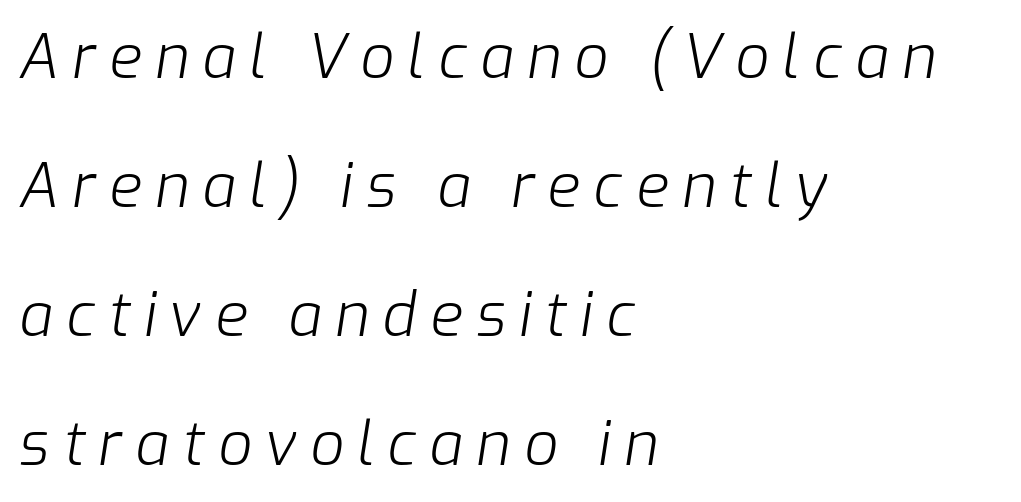
You can tell it's italic because the verticals aren't actually vertical. In terms of letterspacing, this is a distinctly airy, spread setting. Glance below the letters and you will spot only blank space. These lines stack with their left ends in a neat column.
